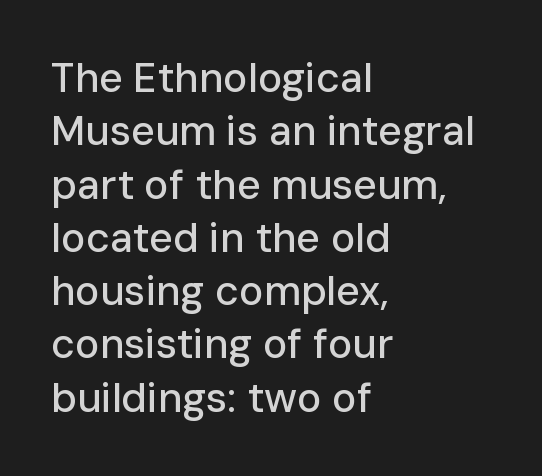
Q: Is the text italic (slanted)? A: No, it is upright.
Q: Is the typeface a serif or a sans-serif typeface? A: Sans-serif.
Q: Is the text underlined? A: No.
Q: How is the paragraph aligned? A: Left-aligned.
Q: Is the spacing between letters normal or unusually wide? A: Normal.
Q: Is the spacing between lines tight, normal or loose? A: Normal.
Q: Width (condensed, normal, or wide)? A: Normal.
Q: Stroke contrast? A: Low.
Q: x-height? A: Medium.
Q: Monospaced? A: No.
